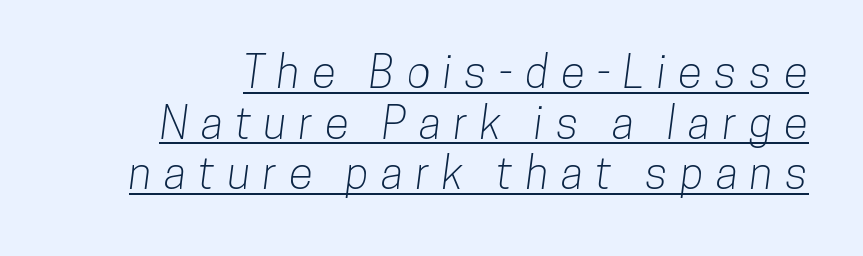
The image shows 44 px condensed sans-serif type; set tight line spacing (1.15x), unusually wide letter spacing (+0.28 em), underlined; low stroke contrast and a medium x-height.
